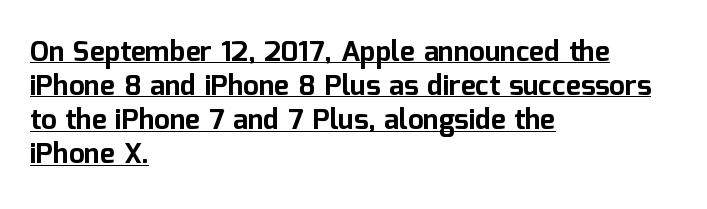
The image shows 28 px bold sans-serif type, upright; set left-aligned, line spacing 1.22x, normal letter spacing, underlined; low stroke contrast and a medium x-height.
